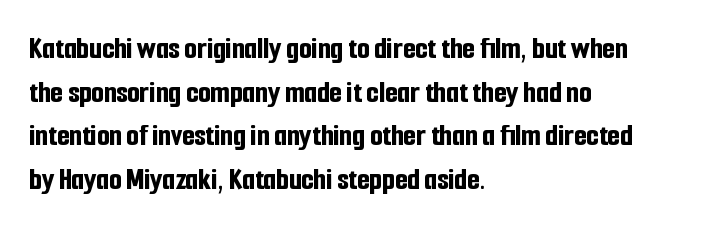
Q: Is the text bold? A: Yes.
Q: Is the text italic (slanted)? A: No, it is upright.
Q: Is the typeface a serif or a sans-serif typeface? A: Sans-serif.
Q: Is the text underlined? A: No.
Q: How is the paragraph aligned? A: Left-aligned.
Q: Is the spacing between letters normal or unusually wide? A: Normal.
Q: Is the spacing between lines tight, normal or loose? A: Normal.
Q: Width (condensed, normal, or wide)? A: Condensed.
Q: Stroke contrast? A: Low.
Q: x-height? A: Medium.
Q: Monospaced? A: No.
